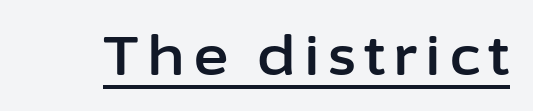
{"serif": "no", "italic": "no", "width": "normal", "stroke_contrast": "low", "x_height": "medium", "monospaced": "no", "underline": "yes", "glyph_px": 54}
